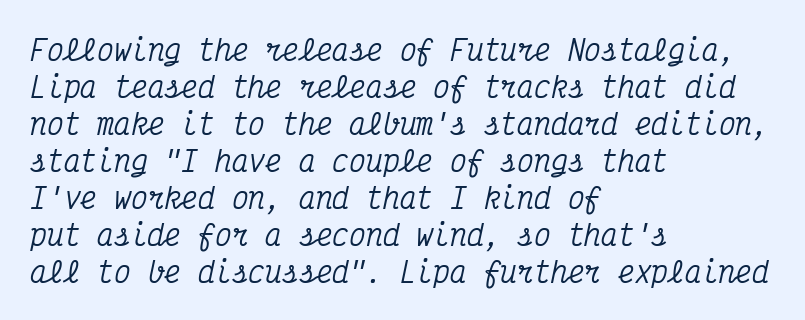
{"serif": "yes", "italic": "yes", "lean": "right", "slant_degrees": 12, "width": "condensed", "stroke_contrast": "medium", "x_height": "medium", "monospaced": "yes", "underline": "no", "align": "left", "line_spacing": "normal", "line_spacing_ratio": 1.32, "letter_spacing": "normal", "letter_spacing_em": 0.0, "glyph_px": 28}
